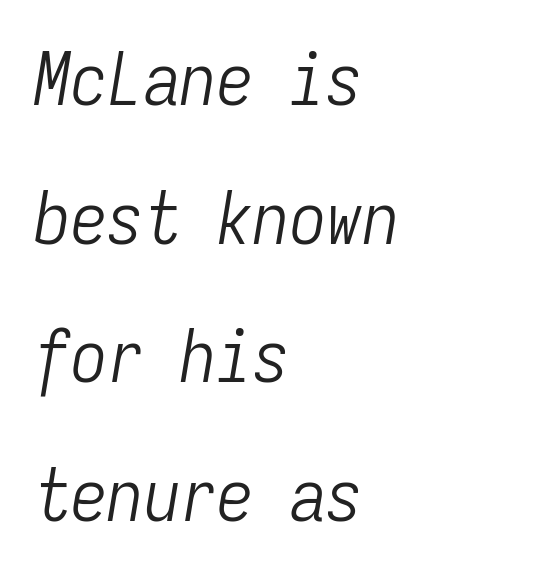
Nobody drew a line under any word here. What's the leading like? Stretched, with rows far apart. The letters are slanted; this is an italic face. In terms of letterspacing, this is plain default setting. Nothing heavy about these letters — not bold at all.
